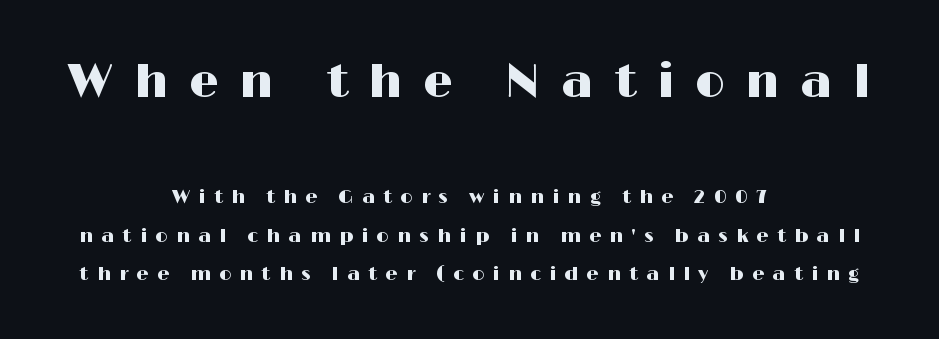
Q: Is the text italic (slanted)? A: No, it is upright.
Q: Is the typeface a serif or a sans-serif typeface? A: Sans-serif.
Q: Is the text underlined? A: No.
Q: How is the paragraph aligned? A: Centered.
Q: Is the spacing between letters normal or unusually wide? A: Unusually wide.
Q: Is the spacing between lines tight, normal or loose? A: Loose.
Q: Which block of text is set in a larger size, the first (top) or the second (bottom)? A: The first (top) one.
Q: Width (condensed, normal, or wide)? A: Wide.
Q: Stroke contrast? A: High.
Q: x-height? A: Medium.
Q: Monospaced? A: No.
